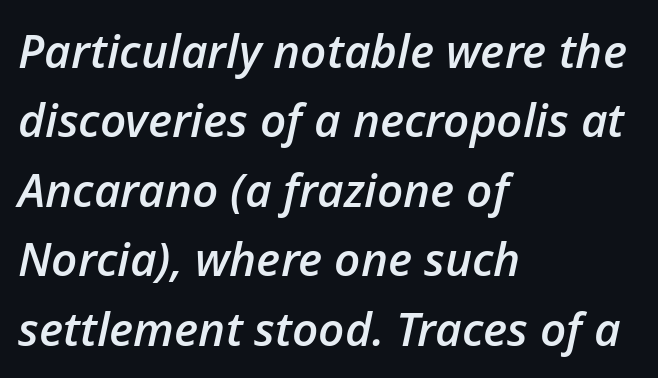
Q: Is the text bold? A: Semi-bold.
Q: Is the text italic (slanted)? A: Yes, it leans right by about 12 degrees.
Q: Is the text underlined? A: No.
Q: How is the paragraph aligned? A: Left-aligned.
Q: Is the spacing between letters normal or unusually wide? A: Normal.
Q: Is the spacing between lines tight, normal or loose? A: Normal.
Q: Width (condensed, normal, or wide)? A: Normal.
Q: Stroke contrast? A: Low.
Q: x-height? A: Medium.
Q: Monospaced? A: No.
